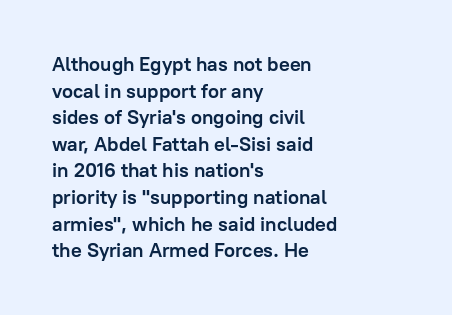
Q: Is the text bold? A: Yes.
Q: Is the text italic (slanted)? A: No, it is upright.
Q: Is the text underlined? A: No.
Q: How is the paragraph aligned? A: Left-aligned.
Q: Is the spacing between letters normal or unusually wide? A: Normal.
Q: Is the spacing between lines tight, normal or loose? A: Normal.
